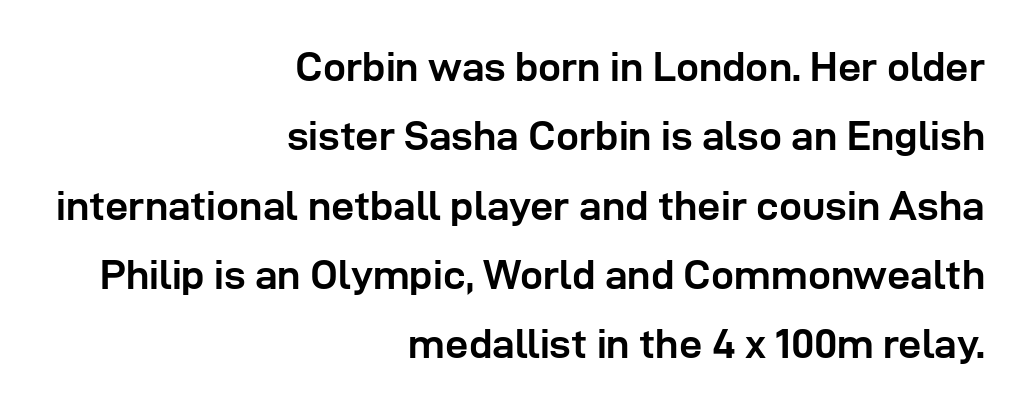
The image shows 41 px semibold sans-serif type, upright; set right-aligned, normal line spacing (1.69x), normal letter spacing, not underlined; low stroke contrast and a medium x-height.
